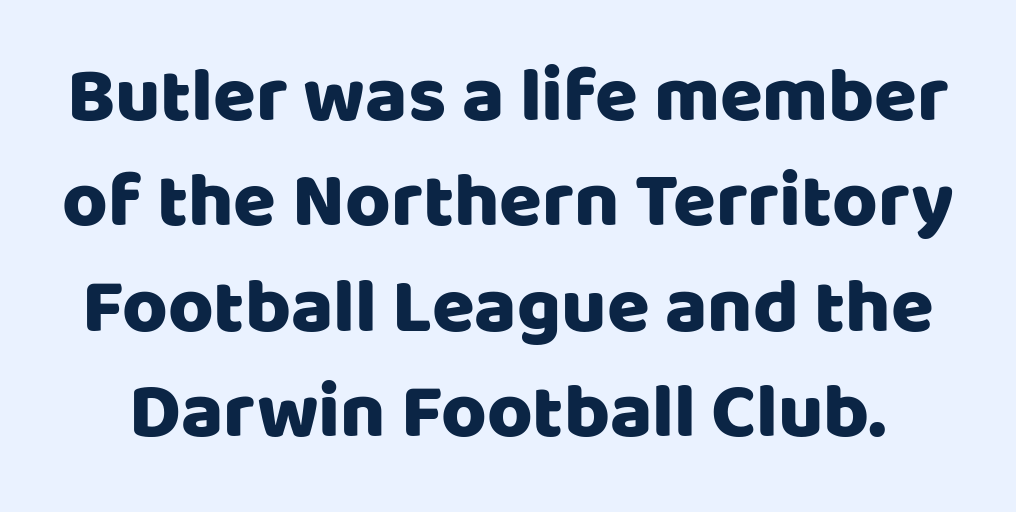
Q: Is the text italic (slanted)? A: No, it is upright.
Q: Is the typeface a serif or a sans-serif typeface? A: Sans-serif.
Q: Is the text underlined? A: No.
Q: Is the spacing between letters normal or unusually wide? A: Normal.
Q: Is the spacing between lines tight, normal or loose? A: Normal.
Q: Width (condensed, normal, or wide)? A: Normal.
Q: Stroke contrast? A: Low.
Q: x-height? A: Large.
Q: Monospaced? A: No.
